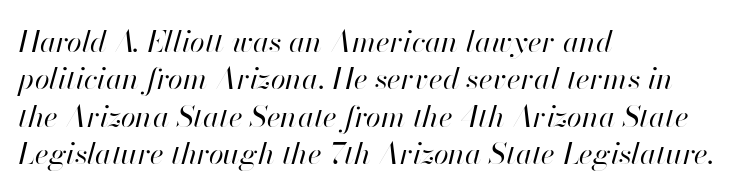
The image shows 30 px regular-weight type, italic (leaning right); set left-aligned, normal line spacing (1.25x), normal letter spacing, not underlined; high stroke contrast and a small x-height.
